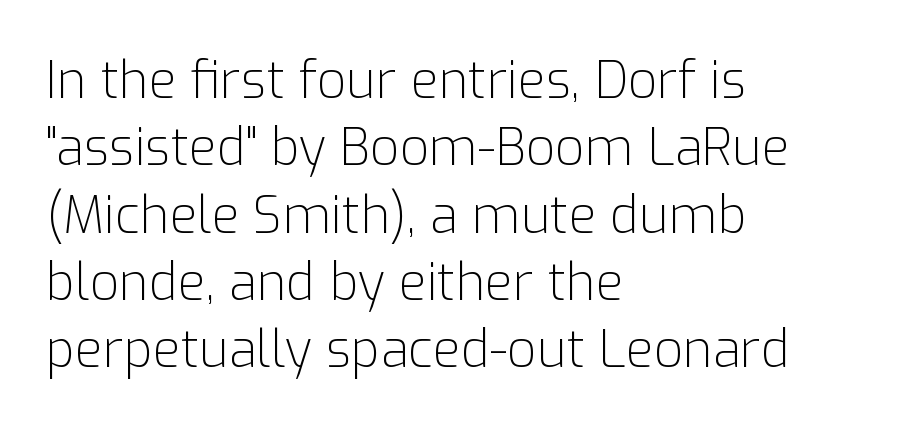
Q: Is the text bold? A: No.
Q: Is the text italic (slanted)? A: No, it is upright.
Q: Is the typeface a serif or a sans-serif typeface? A: Sans-serif.
Q: Is the text underlined? A: No.
Q: How is the paragraph aligned? A: Left-aligned.
Q: Is the spacing between letters normal or unusually wide? A: Normal.
Q: Is the spacing between lines tight, normal or loose? A: Normal.
Q: Width (condensed, normal, or wide)? A: Normal.
Q: Stroke contrast? A: Low.
Q: x-height? A: Medium.
Q: Monospaced? A: No.
